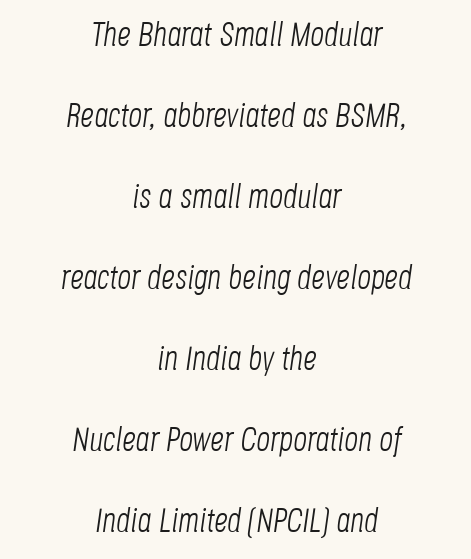
The image shows 34 px light, condensed type, italic (leaning right); set centered, loose line spacing (2.38x), normal letter spacing, not underlined; low stroke contrast and a large x-height.
